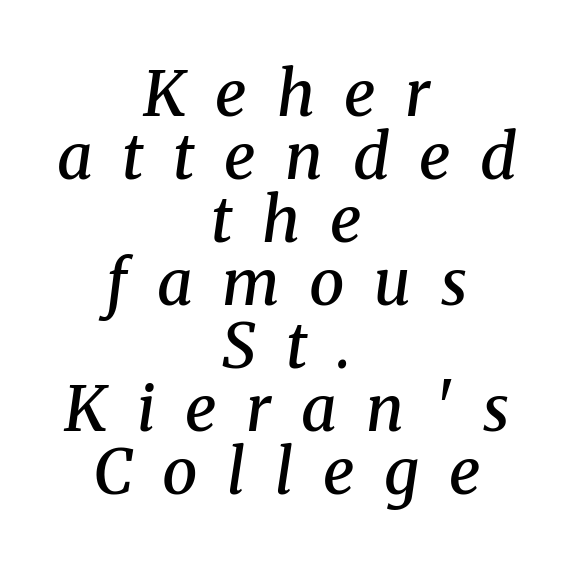
The image shows 63 px semibold serif type, italic (leaning right); set centered, tight line spacing (1.0x), unusually wide letter spacing (+0.47 em), not underlined; medium stroke contrast and a medium x-height.
